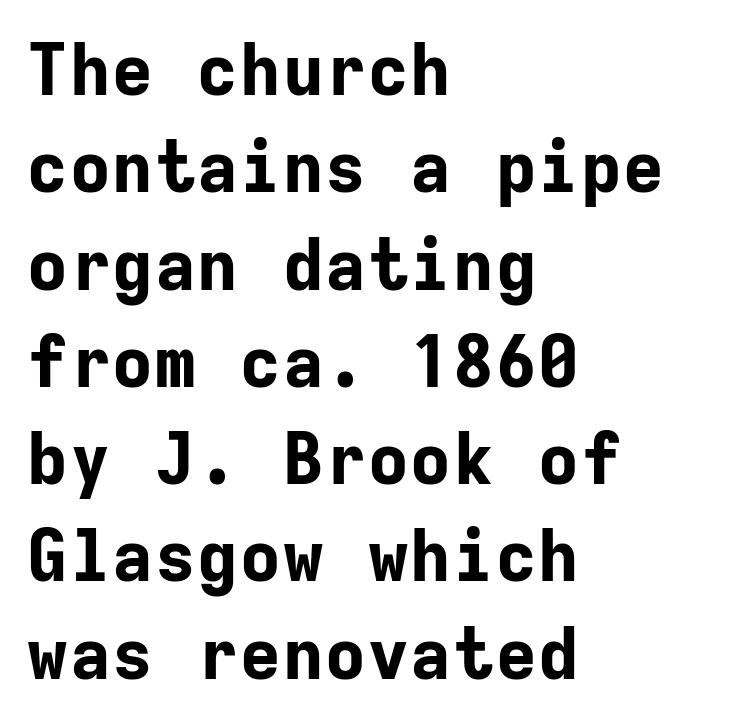
These lines carry a lot of weight — the face is fully bold. What stands out about the letter spacing? Nothing — it is the standard amount. Rows of type keep a routine distance in the vertical direction. This sample is left-justified, so line endings fall wherever the words run out.
